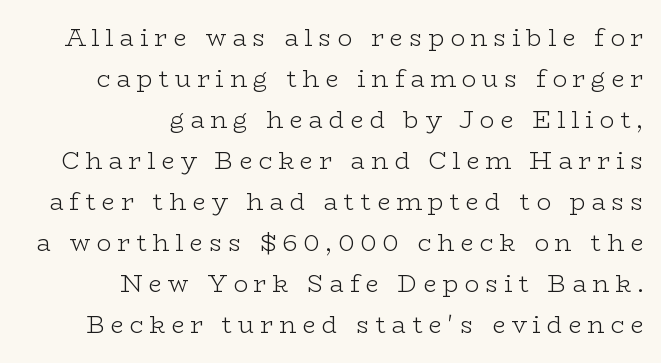
Q: Is the text bold? A: No.
Q: Is the text italic (slanted)? A: No, it is upright.
Q: Is the text underlined? A: No.
Q: How is the paragraph aligned? A: Right-aligned.
Q: Is the spacing between letters normal or unusually wide? A: Unusually wide.
